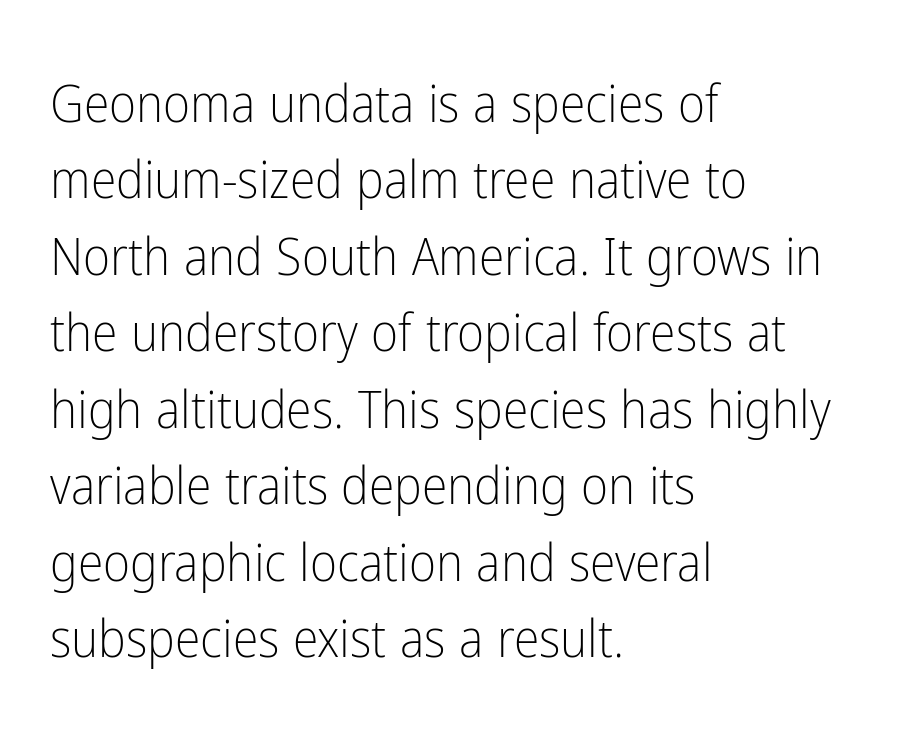
No chunkiness to these letters — they're not bold. Bare-footed words on every line. These lines sit exactly where default settings would place them. In terms of letterform style, serifs are entirely absent.
